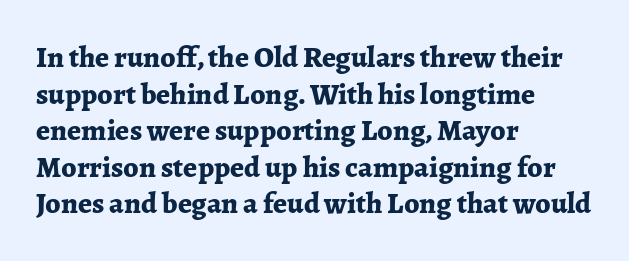
Varying glyph widths throughout — classic text-font behaviour. Italic? Not at all — the glyphs are vertical. Serifs: yes, visible at the terminals of the letterforms. Underlining? Definitely not there. Leftover space on each line is placed entirely after the last word.
